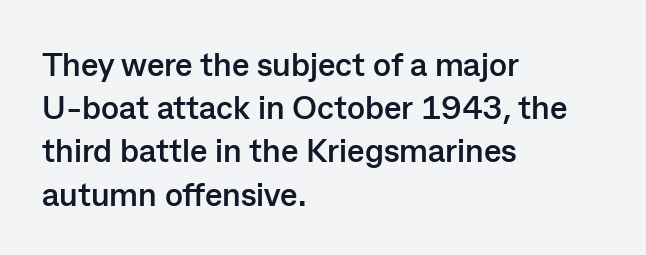
Each glyph is drawn with heavy, bold strokes. These lines keep a tight, regular rhythm from letter to letter. Do the characters align in a grid? No, the font is proportional. The space directly below the letters is spotless. The text was rendered using a sans face with plain stroke endings. Style check: upright.
